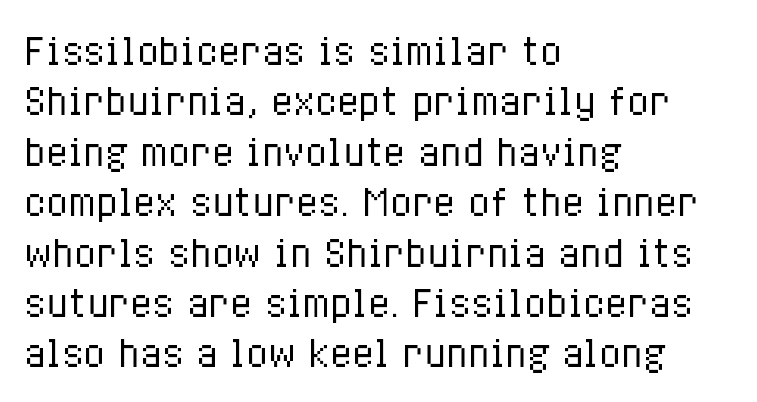
{"italic": "no", "bold": "no", "weight": "regular", "width": "condensed", "stroke_contrast": "low", "x_height": "medium", "monospaced": "no", "underline": "no", "align": "left", "line_spacing": "normal", "line_spacing_ratio": 1.4, "letter_spacing": "normal", "letter_spacing_em": 0.0, "glyph_px": 36}
